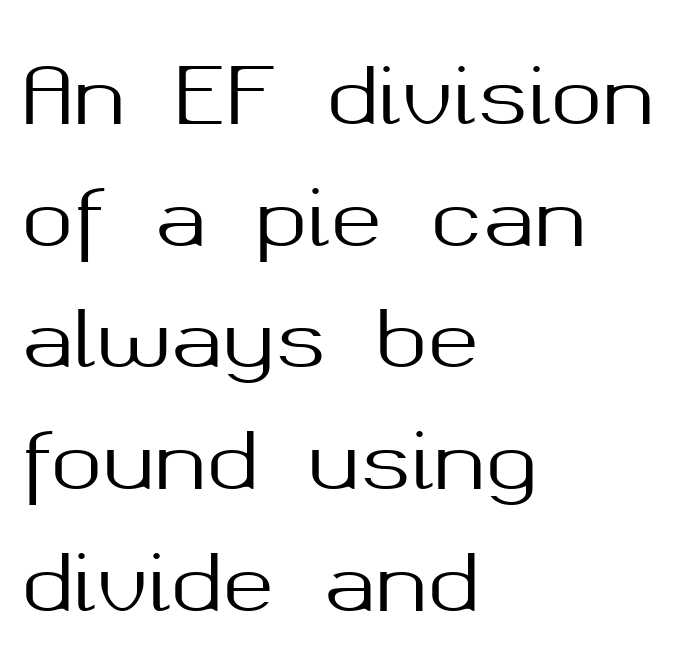
The image shows 78 px sans-serif type, upright; set left-aligned, normal line spacing (1.56x), normal letter spacing, not underlined; medium stroke contrast and a medium x-height.
